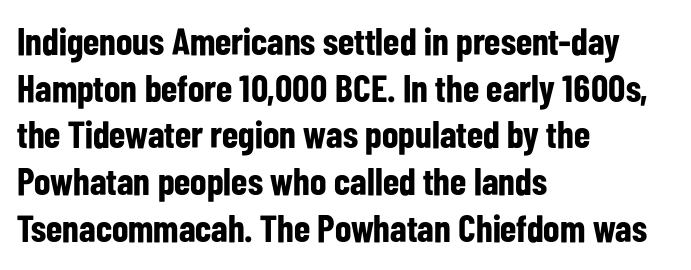
Q: Is the text bold? A: Yes.
Q: Is the text italic (slanted)? A: No, it is upright.
Q: Is the typeface a serif or a sans-serif typeface? A: Sans-serif.
Q: Is the text underlined? A: No.
Q: How is the paragraph aligned? A: Left-aligned.
Q: Is the spacing between letters normal or unusually wide? A: Normal.
Q: Width (condensed, normal, or wide)? A: Condensed.
Q: Stroke contrast? A: Low.
Q: x-height? A: Medium.
Q: Monospaced? A: No.
